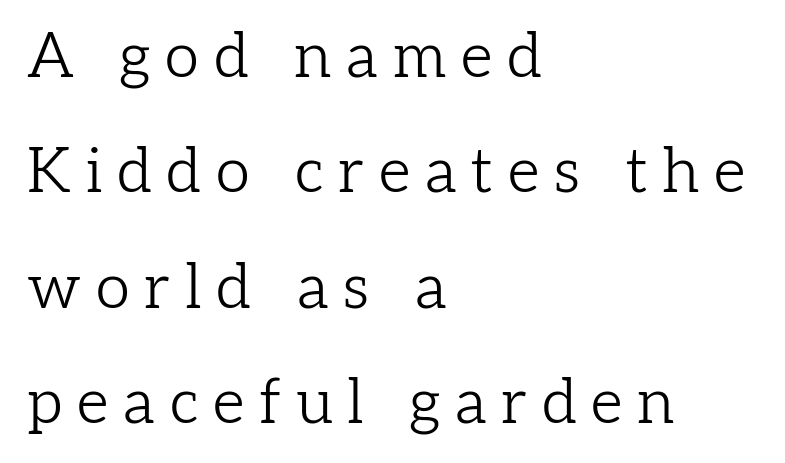
The image shows 62 px light serif type, upright; set left-aligned, line spacing 1.86x, unusually wide letter spacing (+0.24 em), not underlined; low stroke contrast and a medium x-height.
